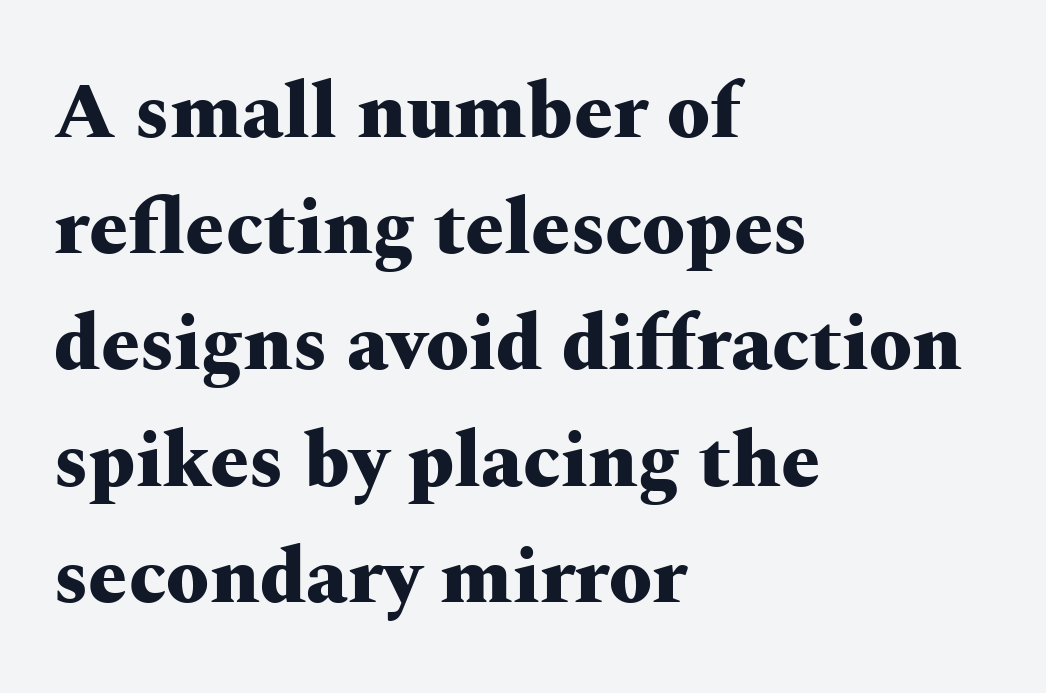
Q: Is the text bold? A: Yes.
Q: Is the text italic (slanted)? A: No, it is upright.
Q: Is the typeface a serif or a sans-serif typeface? A: Serif.
Q: Is the text underlined? A: No.
Q: How is the paragraph aligned? A: Left-aligned.
Q: Is the spacing between letters normal or unusually wide? A: Normal.
Q: Is the spacing between lines tight, normal or loose? A: Normal.
Q: Width (condensed, normal, or wide)? A: Wide.
Q: Stroke contrast? A: Medium.
Q: x-height? A: Medium.
Q: Monospaced? A: No.
